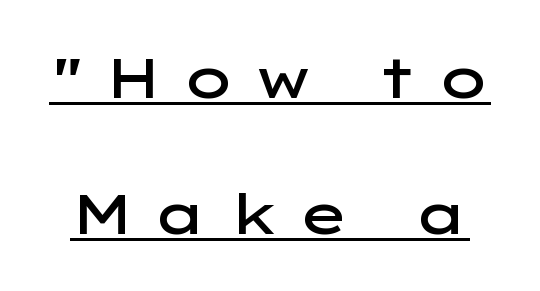
Each glyph is drawn with semibold strokes, heavier than normal yet not fully bold. The letters carry no serifs — their stems end cleanly without finishing strokes. This sample uses expanded letter spacing, leaving extra air between glyphs. The face used here is proportionally spaced, like ordinary book or web type. The lettering stays uniformly vertical, giving the passage a roman look.
